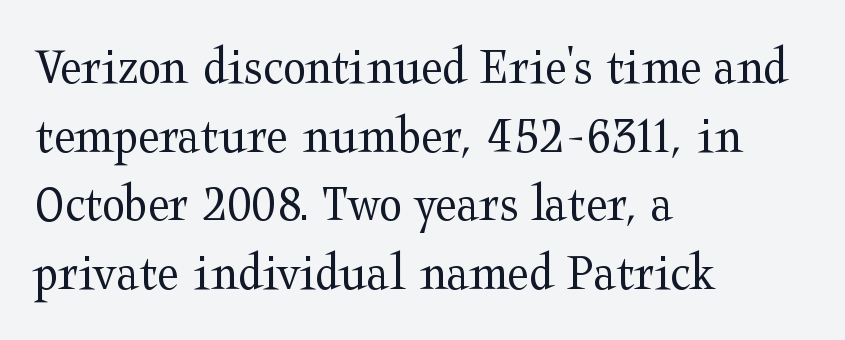
{"serif": "yes", "italic": "no", "bold": "no", "weight": "regular", "width": "wide", "stroke_contrast": "medium", "x_height": "medium", "monospaced": "no", "underline": "no", "align": "left", "line_spacing": "normal", "line_spacing_ratio": 1.27, "letter_spacing": "normal", "letter_spacing_em": 0.0, "glyph_px": 54}
